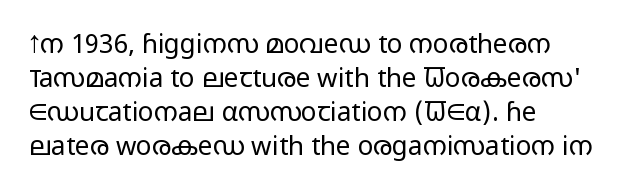
Descenders are the only things crossing below the line. All the whitespace from short lines collects on the right. Characters remain perfectly vertical along every line. The letters sit at their default tracking, neither squeezed nor spread.
